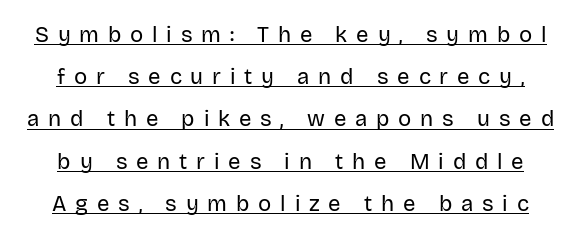
The image shows 22 px text type, upright; set loose line spacing (1.92x), unusually wide letter spacing (+0.4 em), underlined.
